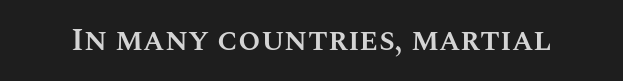
{"italic": "no", "bold": "semi", "weight": "semibold", "width": "normal", "stroke_contrast": "medium", "x_height": "large", "monospaced": "no", "underline": "no", "letter_spacing": "normal", "letter_spacing_em": 0.0, "glyph_px": 32}
